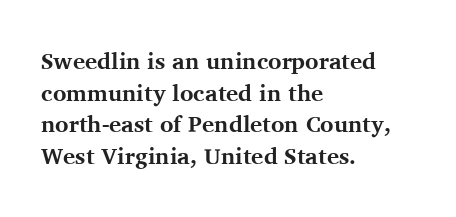
The lines are quadded left. Regular leading. Nothing unusual about the tracking: characters are spaced as the font intends. The font is running at its bold setting. Tall strokes in this sample are plumb rather than angled.
